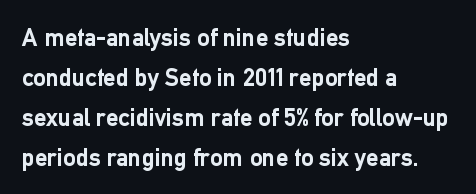
The image shows 25 px bold type, upright; set left-aligned, normal line spacing (1.6x), normal letter spacing, not underlined.
